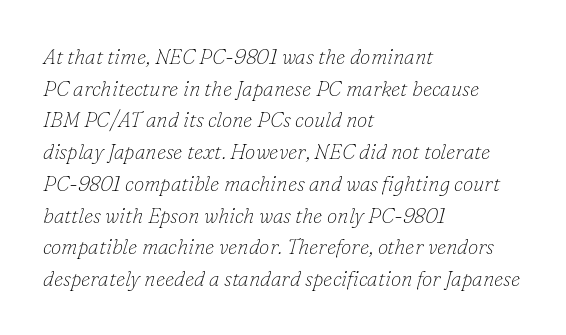
The image shows 21 px text type, italic (leaning right); set left-aligned, normal line spacing (1.51x), normal letter spacing, not underlined.
